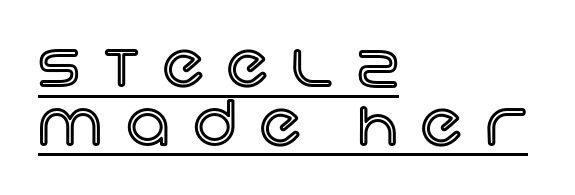
The image shows 60 px text type, upright; set left-aligned, tight line spacing (0.98x), unusually wide letter spacing (+0.4 em), underlined; a large x-height.
